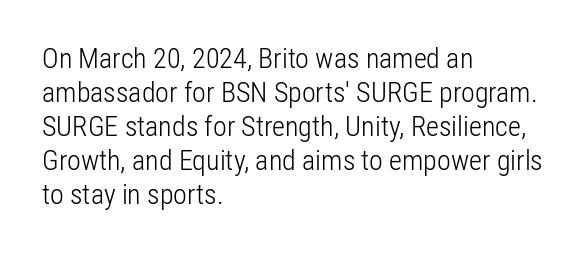
The image shows 28 px light, condensed sans-serif type, upright; set left-aligned, line spacing 1.21x, normal letter spacing, not underlined; low stroke contrast and a medium x-height.
